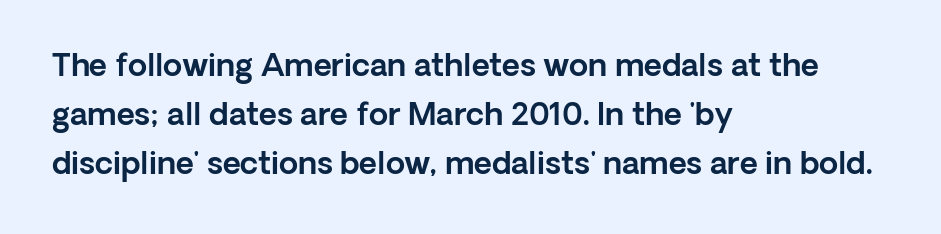
Q: Is the text italic (slanted)? A: No, it is upright.
Q: Is the typeface a serif or a sans-serif typeface? A: Sans-serif.
Q: Is the text underlined? A: No.
Q: How is the paragraph aligned? A: Left-aligned.
Q: Is the spacing between letters normal or unusually wide? A: Normal.
Q: Is the spacing between lines tight, normal or loose? A: Normal.
Q: Width (condensed, normal, or wide)? A: Normal.
Q: x-height? A: Medium.
Q: Monospaced? A: No.
